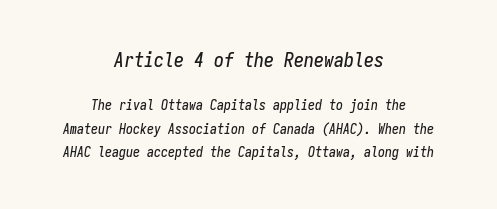
The image shows 20 px text type, italic (leaning right); set centered, normal line spacing (1.67x), normal letter spacing, not underlined; the first (top) block is 1.43x larger.
